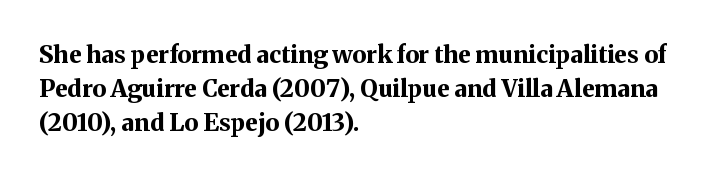
The image shows 24 px bold type, upright; set left-aligned, normal line spacing (1.42x), normal letter spacing, not underlined.
